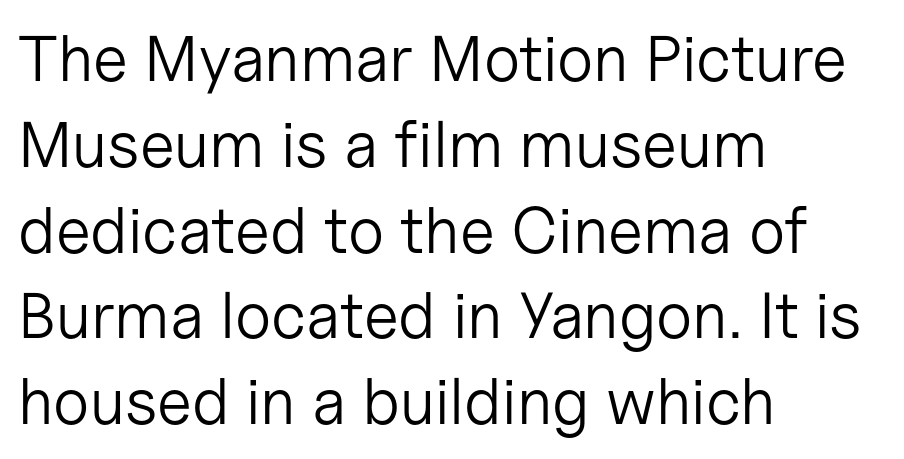
Regular leading. Quick note: not italic, upright. Here the glyphs are tracked normally, forming tight word shapes. Unlike a traditional serif, this face leaves its strokes unadorned. Compared with a typical body face, this is equally light or lighter still. The typesetter chose a ragged-right arrangement here.
